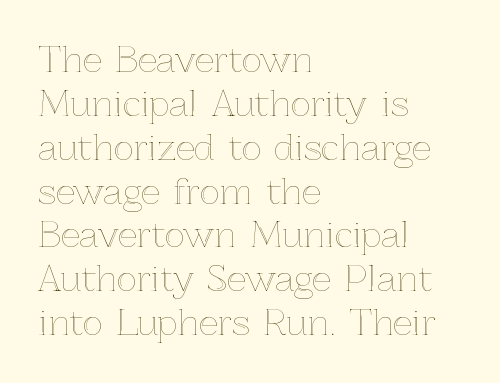
Q: Is the text italic (slanted)? A: No, it is upright.
Q: Is the text underlined? A: No.
Q: How is the paragraph aligned? A: Left-aligned.
Q: Is the spacing between letters normal or unusually wide? A: Normal.
Q: Is the spacing between lines tight, normal or loose? A: Normal.
Q: Width (condensed, normal, or wide)? A: Normal.
Q: x-height? A: Medium.
Q: Monospaced? A: No.
